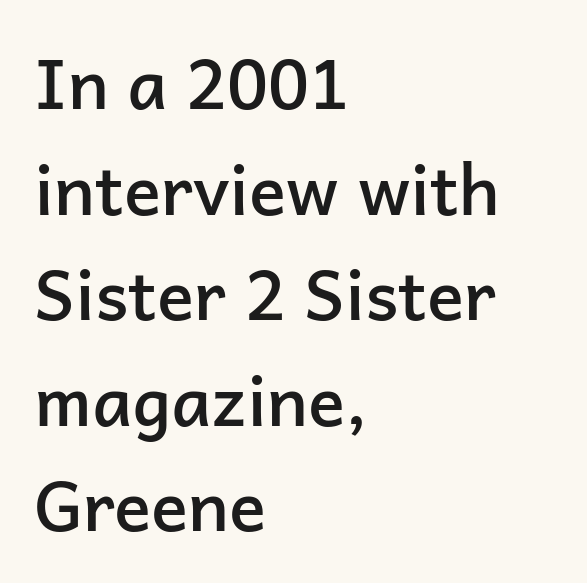
{"serif": "no", "italic": "no", "bold": "semi", "weight": "semibold", "width": "normal", "stroke_contrast": "low", "x_height": "medium", "monospaced": "no", "underline": "no", "align": "left", "line_spacing": "normal", "line_spacing_ratio": 1.53, "letter_spacing": "normal", "letter_spacing_em": 0.0, "glyph_px": 69}
